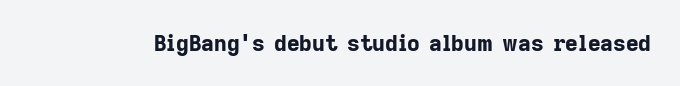
Q: Is the text bold? A: Yes.
Q: Is the text italic (slanted)? A: No, it is upright.
Q: Is the text underlined? A: No.
Q: Is the spacing between letters normal or unusually wide? A: Normal.
